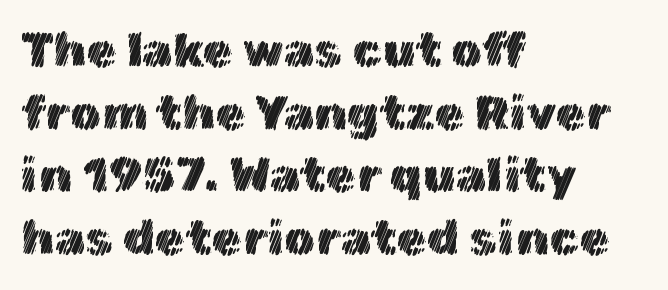
{"italic": "no", "width": "normal", "x_height": "medium", "monospaced": "no", "underline": "no", "align": "left", "line_spacing": "normal", "line_spacing_ratio": 1.28, "letter_spacing": "normal", "letter_spacing_em": 0.0, "glyph_px": 49}
